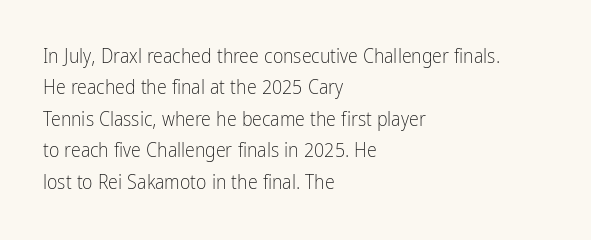
The image shows 20 px text type, upright; set left-aligned, normal line spacing (1.57x), normal letter spacing, not underlined.
